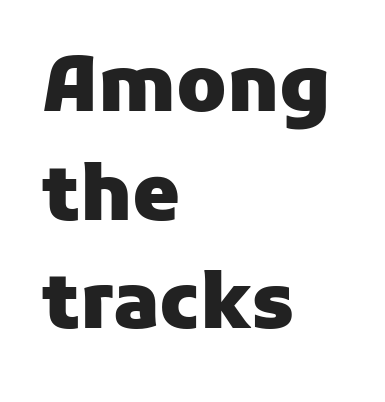
{"serif": "no", "italic": "no", "bold": "yes", "weight": "heavy", "width": "normal", "stroke_contrast": "low", "x_height": "medium", "monospaced": "no", "underline": "no", "align": "left", "line_spacing": "normal", "line_spacing_ratio": 1.43, "letter_spacing": "normal", "letter_spacing_em": 0.0, "glyph_px": 76}
